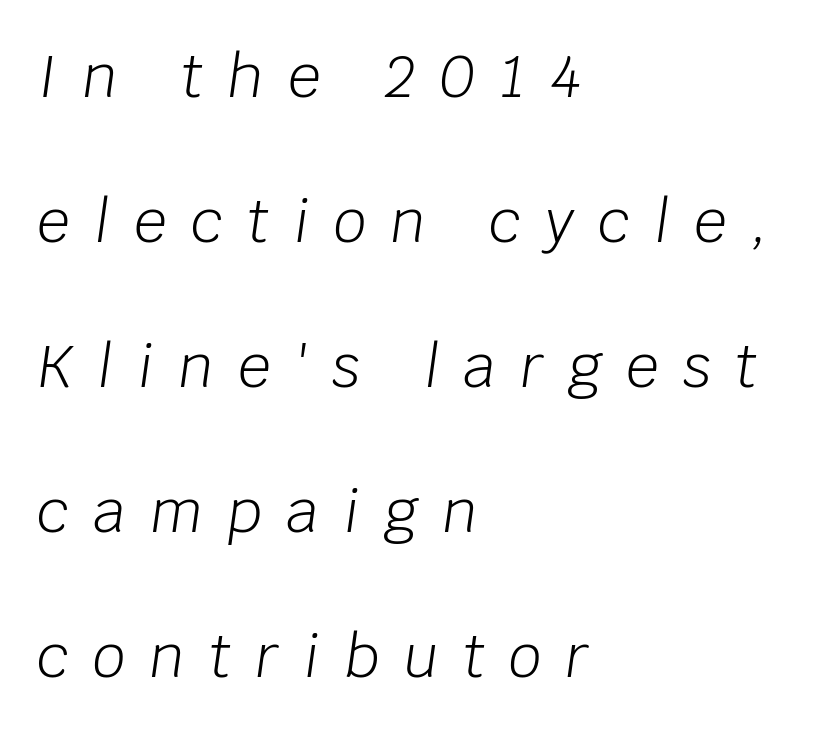
{"italic": "yes", "lean": "right", "slant_degrees": 8, "bold": "no", "weight": "light", "width": "normal", "stroke_contrast": "low", "x_height": "large", "monospaced": "no", "underline": "no", "align": "left", "line_spacing": "loose", "line_spacing_ratio": 2.5, "letter_spacing": "wide", "letter_spacing_em": 0.42, "glyph_px": 58}
